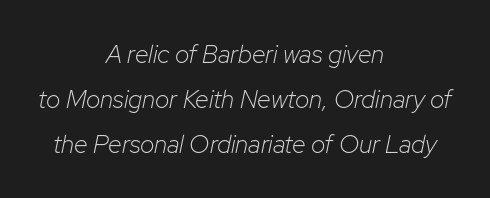
The image shows 25 px text type, italic (leaning right); set centered, line spacing 1.8x, normal letter spacing, not underlined.
